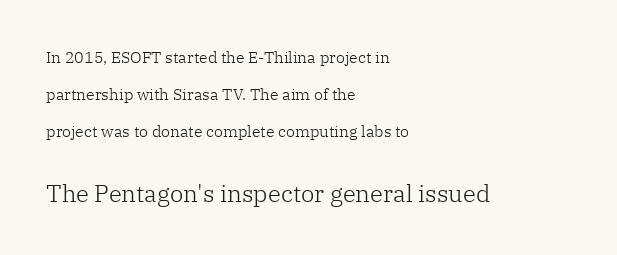
The image shows 24 px text type, upright; set left-aligned, loose line spacing (2.32x), normal letter spacing, not underlined; the second (bottom) block is 1.5x larger.
